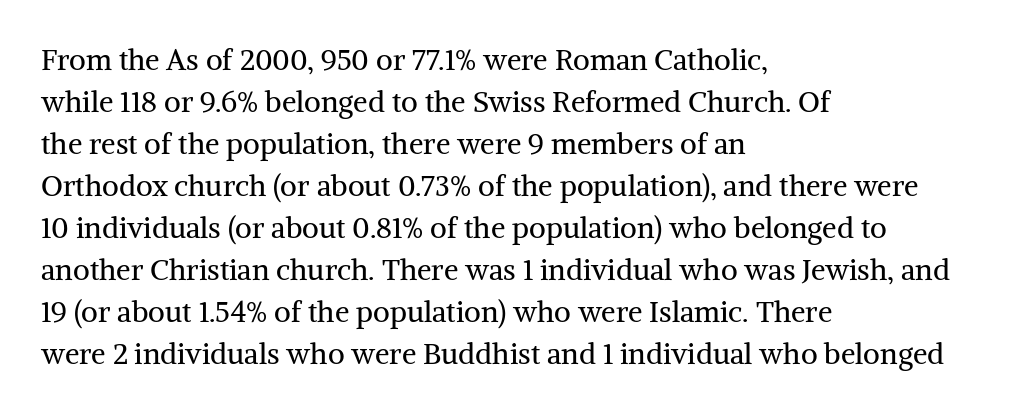
{"serif": "yes", "italic": "no", "bold": "no", "weight": "regular", "width": "normal", "stroke_contrast": "medium", "x_height": "medium", "monospaced": "no", "underline": "no", "align": "left", "line_spacing": "normal", "line_spacing_ratio": 1.45, "letter_spacing": "normal", "letter_spacing_em": 0.0, "glyph_px": 29}
